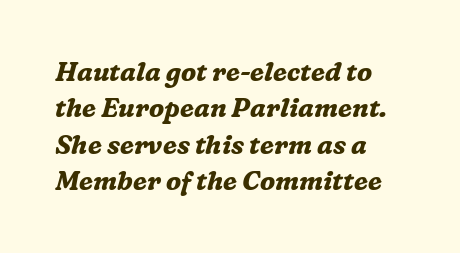
The image shows 26 px bold type, italic (leaning right); set left-aligned, normal line spacing (1.4x), normal letter spacing, not underlined.
